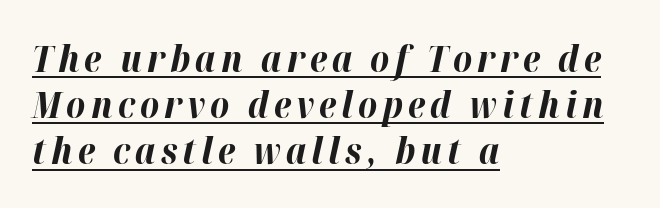
The image shows 37 px bold type, italic (leaning right); set left-aligned, normal line spacing (1.25x), underlined; high stroke contrast and a medium x-height.
